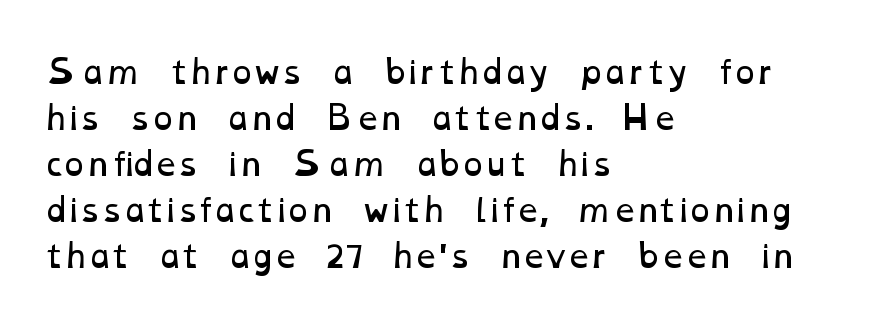
Q: Is the text bold? A: No.
Q: Is the text underlined? A: No.
Q: How is the paragraph aligned? A: Left-aligned.
Q: Is the spacing between letters normal or unusually wide? A: Normal.
Q: Is the spacing between lines tight, normal or loose? A: Normal.
Q: Width (condensed, normal, or wide)? A: Wide.
Q: Stroke contrast? A: Low.
Q: x-height? A: Medium.
Q: Monospaced? A: No.
